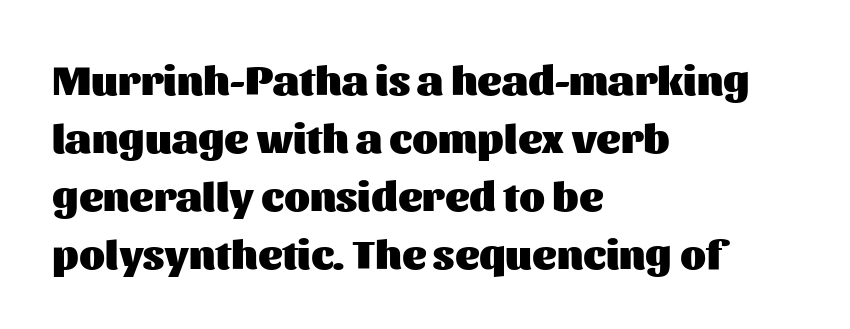
Does extra space separate the letters? No, they use regular spacing. The ragged edge is on the right, which tells us the setting is flush left. Designer's note — italics off, roman on. Reading down the column, the eye jumps a familiar distance to each next line. Its strokes are broad and dark, the hallmark of bold type.
